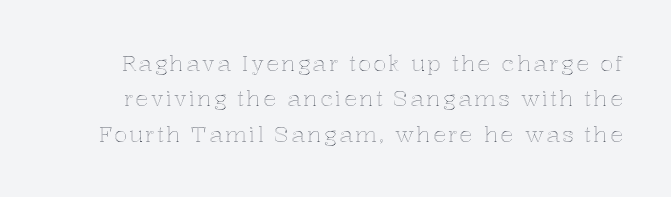
{"italic": "no", "underline": "no", "line_spacing": "normal", "line_spacing_ratio": 1.61, "glyph_px": 22}
